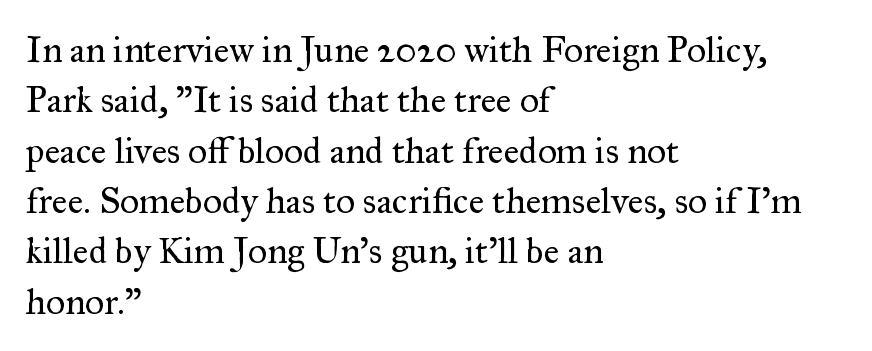
Q: Is the text bold? A: No.
Q: Is the text italic (slanted)? A: No, it is upright.
Q: Is the typeface a serif or a sans-serif typeface? A: Serif.
Q: Is the text underlined? A: No.
Q: How is the paragraph aligned? A: Left-aligned.
Q: Is the spacing between letters normal or unusually wide? A: Normal.
Q: Is the spacing between lines tight, normal or loose? A: Normal.
Q: Width (condensed, normal, or wide)? A: Normal.
Q: Stroke contrast? A: Medium.
Q: x-height? A: Small.
Q: Monospaced? A: No.
